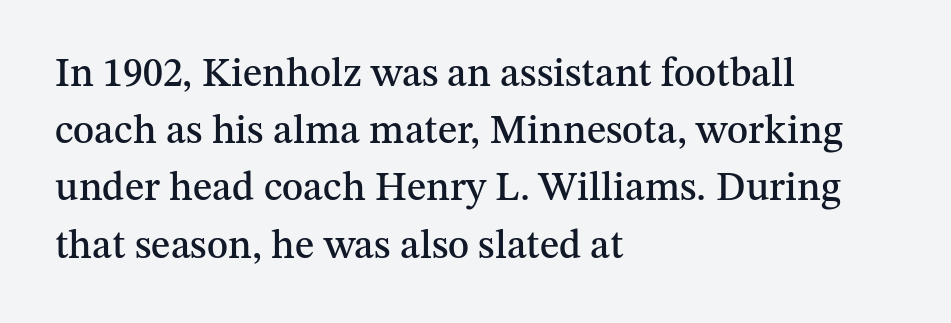
{"serif": "yes", "italic": "no", "width": "normal", "stroke_contrast": "medium", "x_height": "medium", "monospaced": "no", "underline": "no", "align": "left", "line_spacing": "normal", "line_spacing_ratio": 1.43, "letter_spacing": "normal", "letter_spacing_em": 0.0, "glyph_px": 40}
